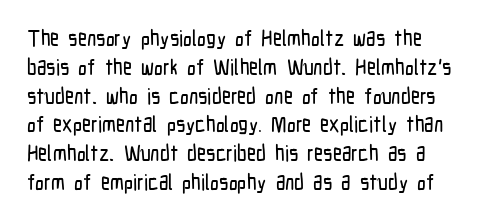
The letters sit at their default tracking, neither squeezed nor spread. The lines sit at an ordinary, default distance from one another. No word sits above an underline. Vertical strokes here are truly vertical.
